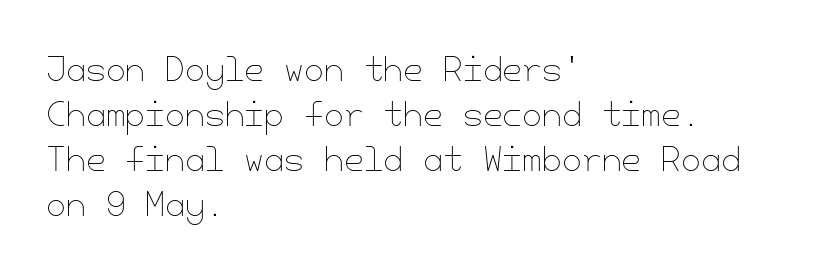
A typesetter would call this zero additional tracking. The rag falls on the right side of this text block. Check under the words: just untouched page. Ordinary non-slanted type is in use. The letterforms sit at book weight or below.
